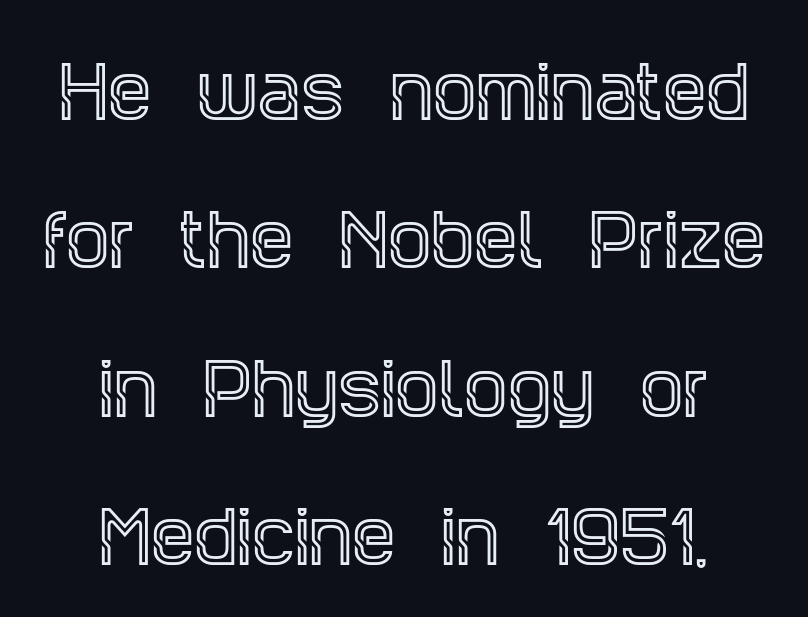
The image shows 69 px condensed serif type, upright; set centered, loose line spacing (2.15x), normal letter spacing, not underlined; a large x-height.
